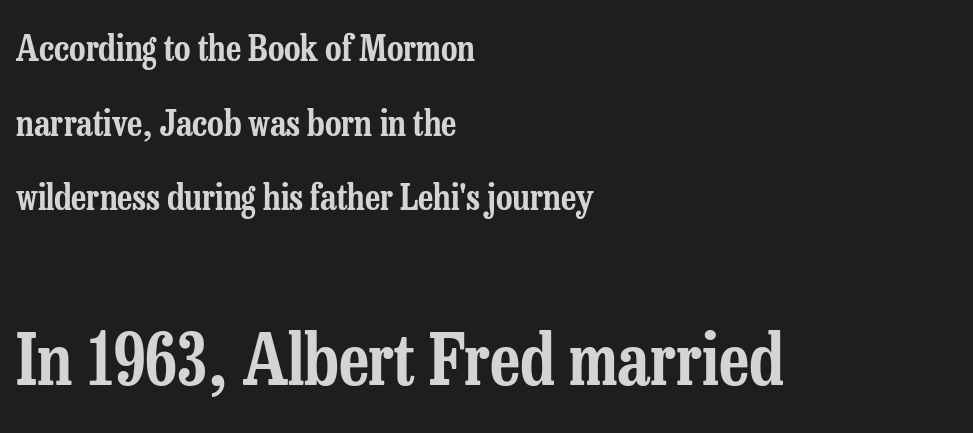
{"serif": "yes", "italic": "no", "width": "condensed", "stroke_contrast": "low", "x_height": "medium", "monospaced": "no", "underline": "no", "align": "left", "line_spacing": "loose", "line_spacing_ratio": 2.07, "letter_spacing": "normal", "letter_spacing_em": 0.0, "larger_block": "second", "size_ratio": 1.97, "glyph_px": 71}
